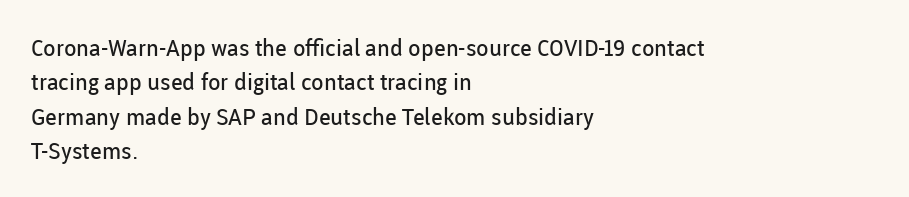
{"italic": "no", "bold": "no", "underline": "no", "align": "left", "line_spacing": "normal", "line_spacing_ratio": 1.49, "letter_spacing": "normal", "letter_spacing_em": 0.0, "glyph_px": 23}
